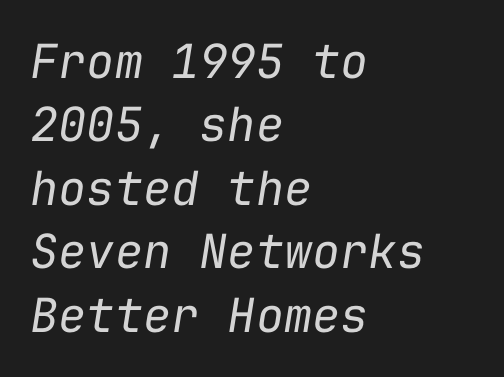
The image shows 47 px regular-weight type, italic (leaning right), monospaced; set left-aligned, normal line spacing (1.35x), normal letter spacing, not underlined; low stroke contrast and a medium x-height.
